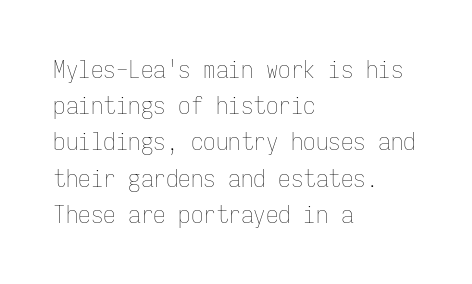
Q: Is the text bold? A: No.
Q: Is the text italic (slanted)? A: No, it is upright.
Q: Is the text underlined? A: No.
Q: How is the paragraph aligned? A: Left-aligned.
Q: Is the spacing between letters normal or unusually wide? A: Normal.
Q: Is the spacing between lines tight, normal or loose? A: Normal.
